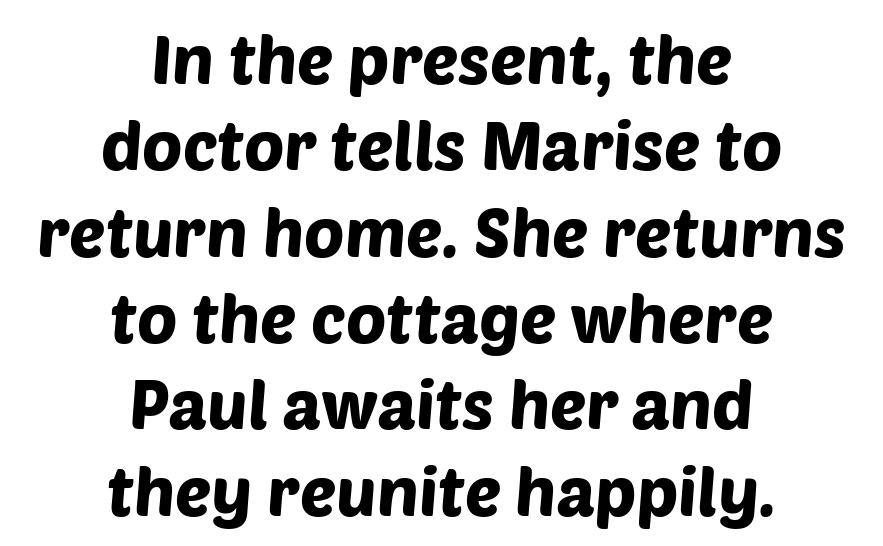
Q: Is the typeface a serif or a sans-serif typeface? A: Sans-serif.
Q: Is the text underlined? A: No.
Q: How is the paragraph aligned? A: Centered.
Q: Is the spacing between letters normal or unusually wide? A: Normal.
Q: Is the spacing between lines tight, normal or loose? A: Normal.
Q: Width (condensed, normal, or wide)? A: Normal.
Q: Stroke contrast? A: Low.
Q: x-height? A: Large.
Q: Monospaced? A: No.
